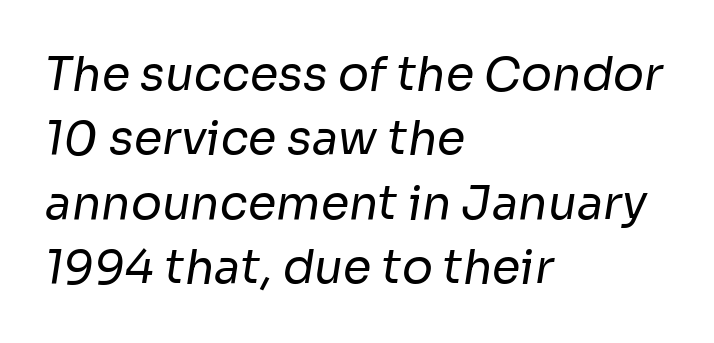
{"serif": "no", "bold": "no", "weight": "regular", "width": "normal", "stroke_contrast": "low", "x_height": "medium", "monospaced": "no", "underline": "no", "align": "left", "line_spacing": "normal", "line_spacing_ratio": 1.4, "letter_spacing": "normal", "letter_spacing_em": 0.0, "glyph_px": 46}
